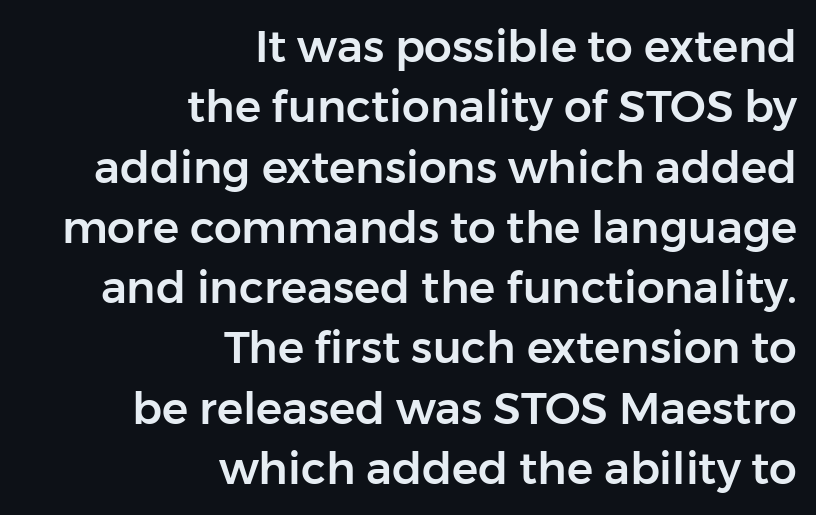
{"serif": "no", "italic": "no", "width": "normal", "stroke_contrast": "low", "x_height": "medium", "monospaced": "no", "underline": "no", "align": "right", "line_spacing": "normal", "line_spacing_ratio": 1.37, "letter_spacing": "normal", "letter_spacing_em": 0.0, "glyph_px": 44}
